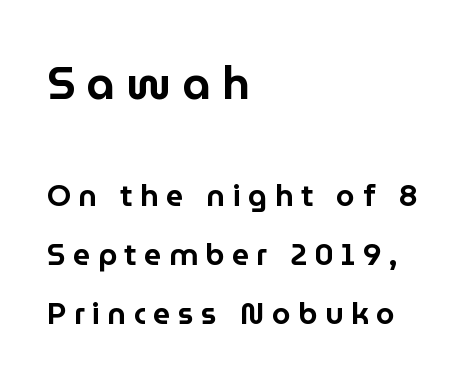
Tracking value appears strongly positive — letters spread wide. The type sits square on the baseline with zero lean. How would I describe the line gaps? Wide and relaxed. The face used here is proportionally spaced, like ordinary book or web type.
